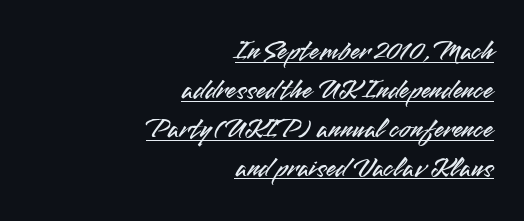
{"serif": "no", "width": "normal", "stroke_contrast": "medium", "x_height": "small", "monospaced": "no", "underline": "yes", "align": "right", "line_spacing": "normal", "line_spacing_ratio": 1.34, "letter_spacing": "normal", "letter_spacing_em": 0.0, "glyph_px": 29}
